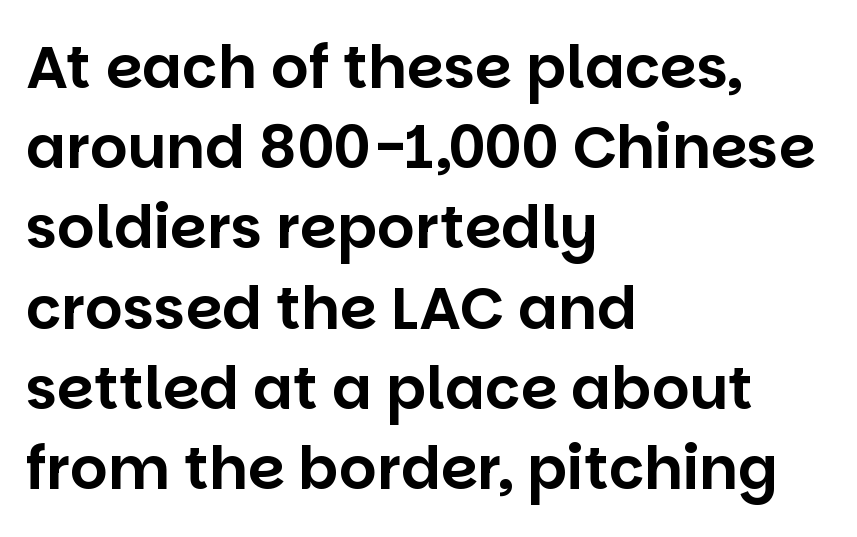
Descender tails drop into unmarked territory. The lettering holds an erect, upright posture throughout. In terms of letterform style, serifs are entirely absent. Think of a printed novel: that variable character pitch is what you see here. Inter-character spacing is left at the font's built-in metrics. This sample is left-justified, so line endings fall wherever the words run out.
